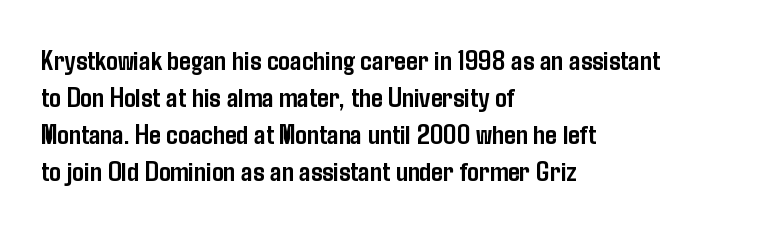
{"serif": "no", "italic": "no", "bold": "yes", "weight": "semibold", "width": "condensed", "stroke_contrast": "low", "x_height": "medium", "monospaced": "no", "underline": "no", "align": "left", "line_spacing": "normal", "line_spacing_ratio": 1.28, "letter_spacing": "normal", "letter_spacing_em": 0.0, "glyph_px": 29}
